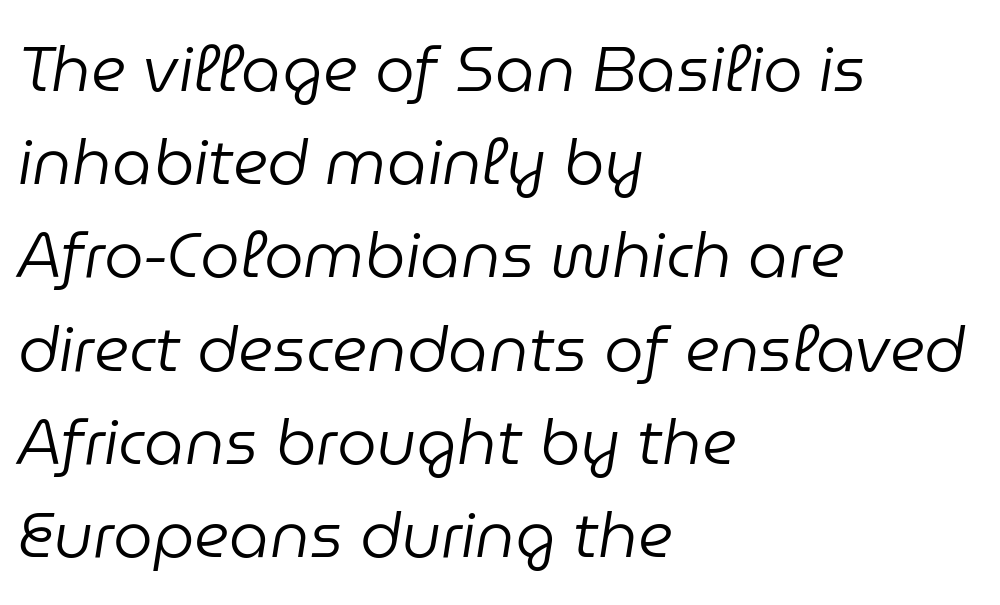
Character widths vary here, with narrow letters taking less room than wide ones. A bare baseline throughout the passage. A typesetter would mark this as italic. Default kerning and tracking; the words read as compact shapes. The cut favours lightness, reaching ordinary text weight at its darkest.
